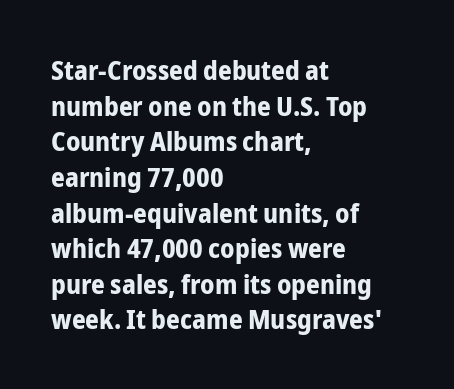
{"italic": "no", "bold": "yes", "underline": "no", "align": "left", "line_spacing": "normal", "line_spacing_ratio": 1.32, "letter_spacing": "normal", "letter_spacing_em": 0.0, "glyph_px": 27}
